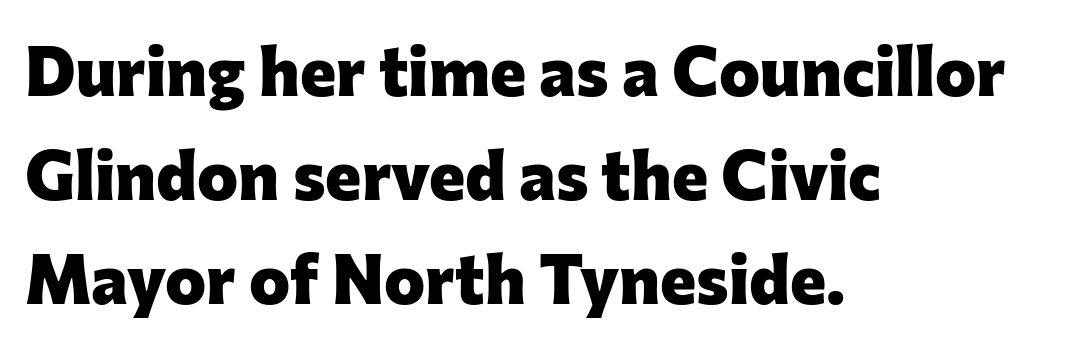
The image shows 69 px heavy sans-serif type, upright; set left-aligned, normal line spacing (1.51x), normal letter spacing, not underlined; low stroke contrast and a medium x-height.
